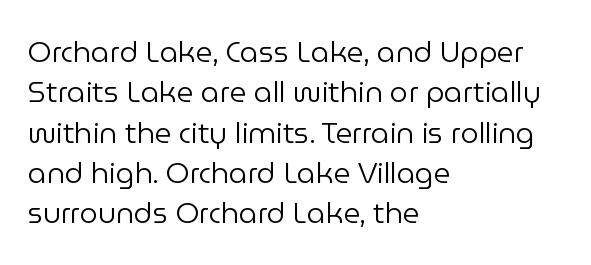
The type is set solid horizontally, with unmodified tracking. The axis of the letterforms is exactly vertical. The letters advance in unequal steps, a hallmark of proportional type. Stroke thickness stays within the range of a standard reading face or lighter. Quick note: interline space is typical.
